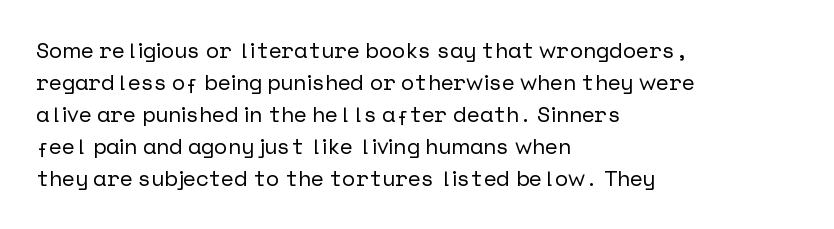
The image shows 22 px text type, upright; set left-aligned, normal line spacing (1.45x), normal letter spacing, not underlined.
